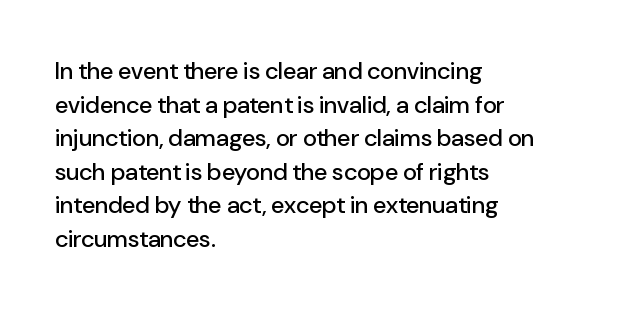
Q: Is the text italic (slanted)? A: No, it is upright.
Q: Is the text underlined? A: No.
Q: How is the paragraph aligned? A: Left-aligned.
Q: Is the spacing between letters normal or unusually wide? A: Normal.
Q: Is the spacing between lines tight, normal or loose? A: Normal.
